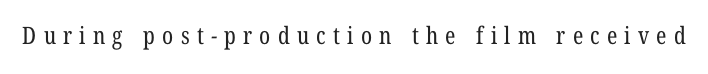
Q: Is the text bold? A: No.
Q: Is the text underlined? A: No.
Q: Is the spacing between letters normal or unusually wide? A: Unusually wide.
